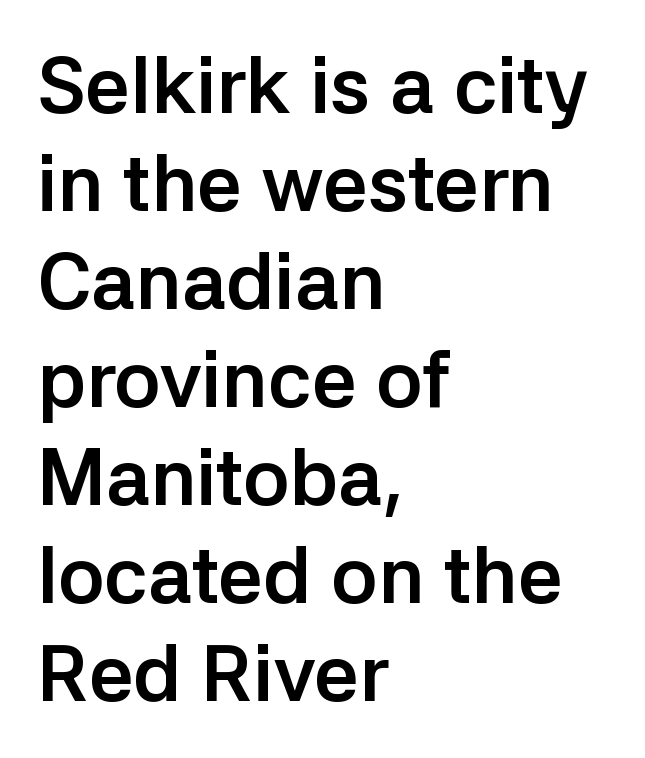
Type style note: lacks serifs. The specimen reads as upright at a glance. The words here are not underlined. This sample is left-justified, so line endings fall wherever the words run out. Between one letter and the next there's only the usual sliver of space. The typesetting leans heavy: a genuine bold.
